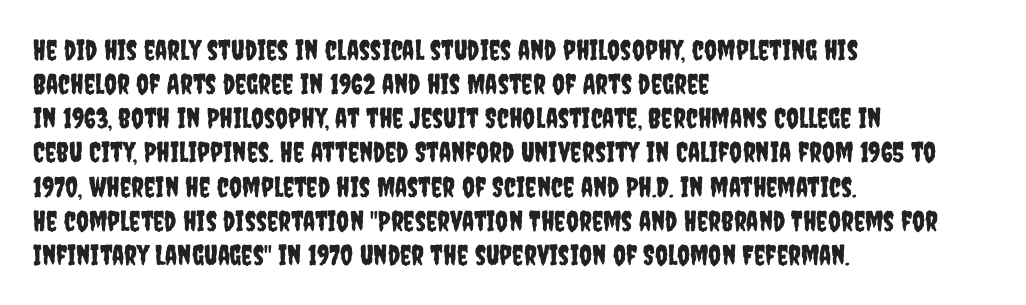
{"serif": "no", "italic": "no", "width": "condensed", "stroke_contrast": "low", "x_height": "large", "monospaced": "no", "underline": "no", "align": "left", "line_spacing_ratio": 1.22, "letter_spacing": "normal", "letter_spacing_em": 0.0, "glyph_px": 28}
